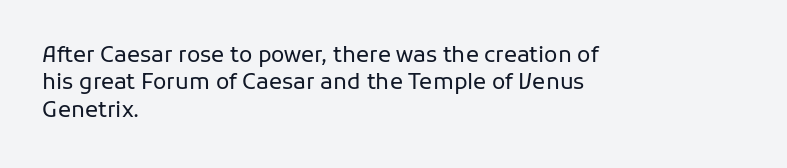
Q: Is the text bold? A: No.
Q: Is the text italic (slanted)? A: No, it is upright.
Q: Is the text underlined? A: No.
Q: How is the paragraph aligned? A: Left-aligned.
Q: Is the spacing between letters normal or unusually wide? A: Normal.
Q: Is the spacing between lines tight, normal or loose? A: Normal.
